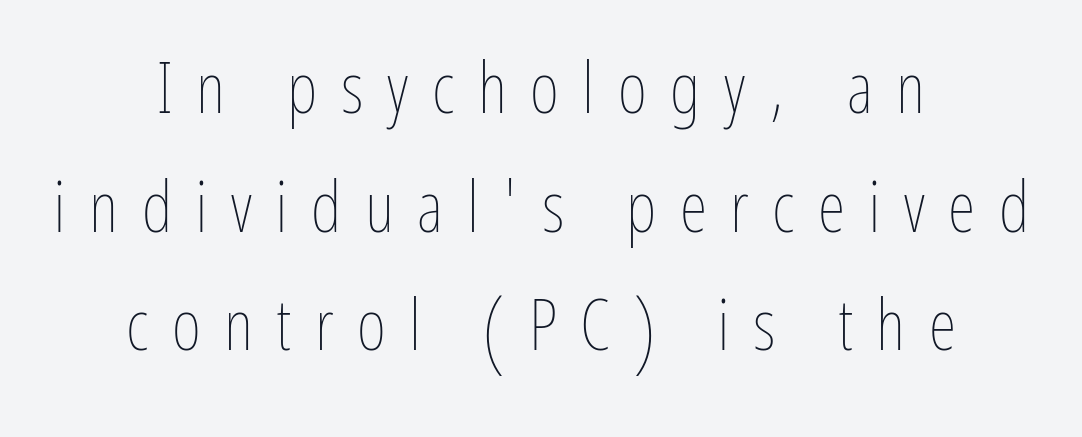
Q: Is the text bold? A: No.
Q: Is the text italic (slanted)? A: No, it is upright.
Q: Is the text underlined? A: No.
Q: How is the paragraph aligned? A: Centered.
Q: Is the spacing between letters normal or unusually wide? A: Unusually wide.
Q: Is the spacing between lines tight, normal or loose? A: Normal.
Q: Width (condensed, normal, or wide)? A: Condensed.
Q: Stroke contrast? A: Low.
Q: x-height? A: Medium.
Q: Monospaced? A: No.
